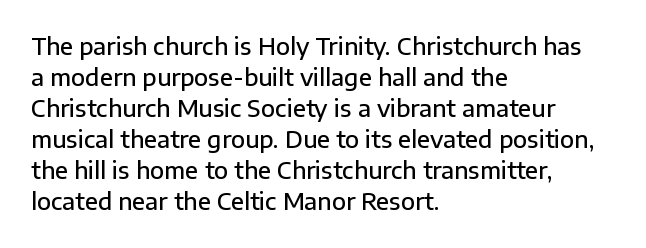
The image shows 23 px text type, upright; set left-aligned, normal line spacing (1.35x), normal letter spacing, not underlined.
